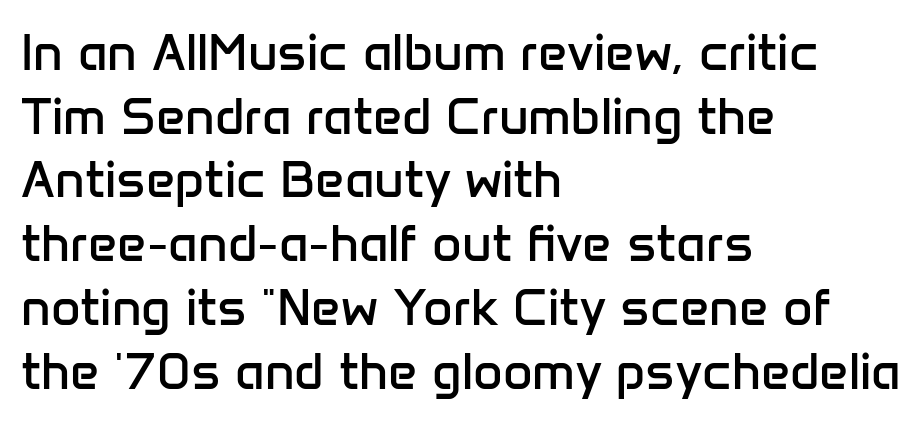
{"serif": "no", "italic": "no", "bold": "no", "weight": "regular", "width": "normal", "stroke_contrast": "low", "x_height": "medium", "monospaced": "no", "underline": "no", "align": "left", "line_spacing": "normal", "line_spacing_ratio": 1.25, "letter_spacing": "normal", "letter_spacing_em": 0.0, "glyph_px": 51}
